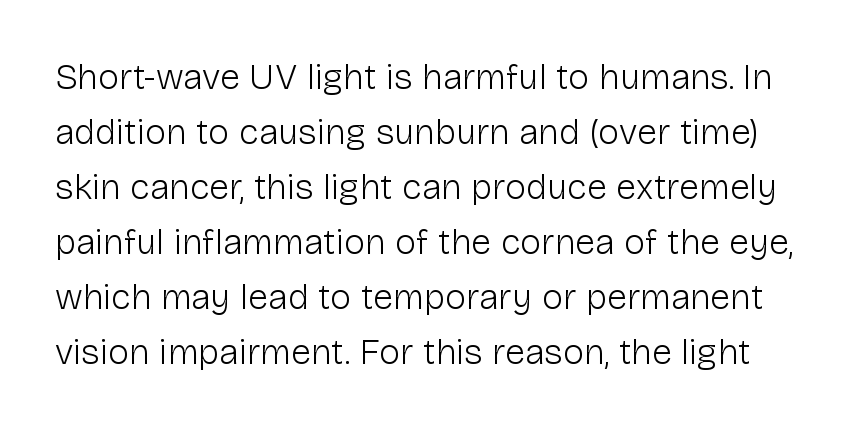
The image shows 36 px light sans-serif type, upright; set normal line spacing (1.53x), normal letter spacing, not underlined; low stroke contrast and a medium x-height.
